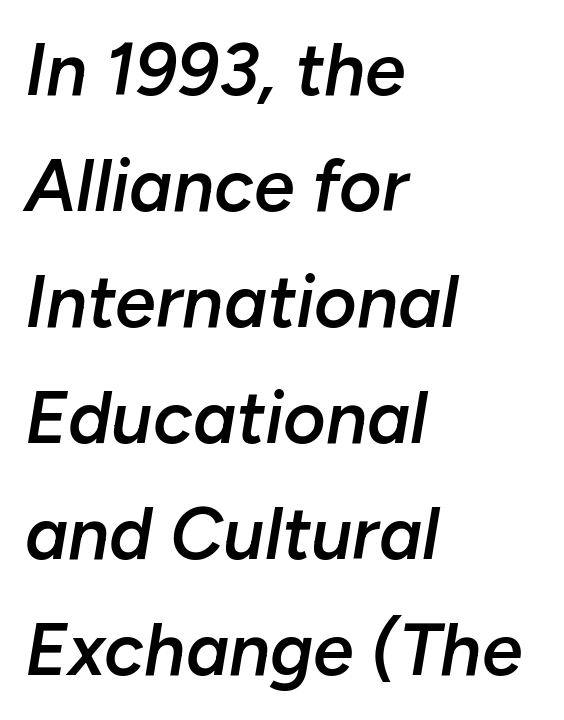
Q: Is the text bold? A: Semi-bold.
Q: Is the text italic (slanted)? A: Yes, it leans right by about 10 degrees.
Q: Is the text underlined? A: No.
Q: How is the paragraph aligned? A: Left-aligned.
Q: Is the spacing between letters normal or unusually wide? A: Normal.
Q: Is the spacing between lines tight, normal or loose? A: Normal.
Q: Width (condensed, normal, or wide)? A: Normal.
Q: Stroke contrast? A: Low.
Q: x-height? A: Medium.
Q: Monospaced? A: No.
